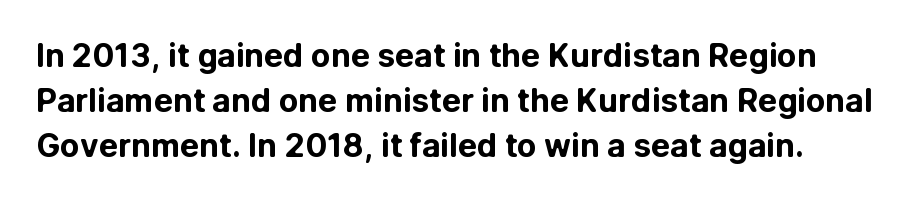
How are the letters spaced? Ordinarily, with no added tracking. This is roman type, the default non-slanted kind. Spacing verdict: proportional, widths tailored to each character. The space directly below the letters is spotless. Baseline-to-baseline distance is the conventional proportion of letter height. The sample has been set heavy, in full bold.
